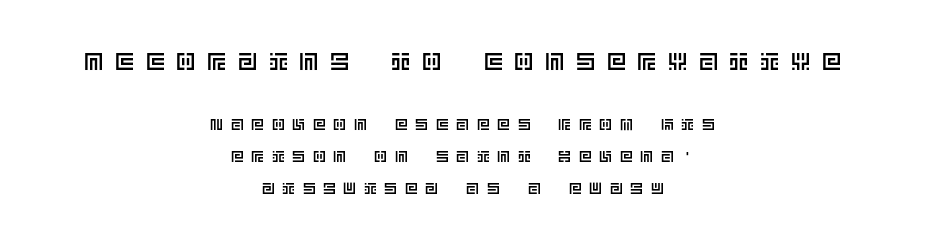
The image shows 24 px text type, upright; set centered, loose line spacing (2.02x), unusually wide letter spacing (+0.48 em), not underlined; the first (top) block is 1.5x larger.
